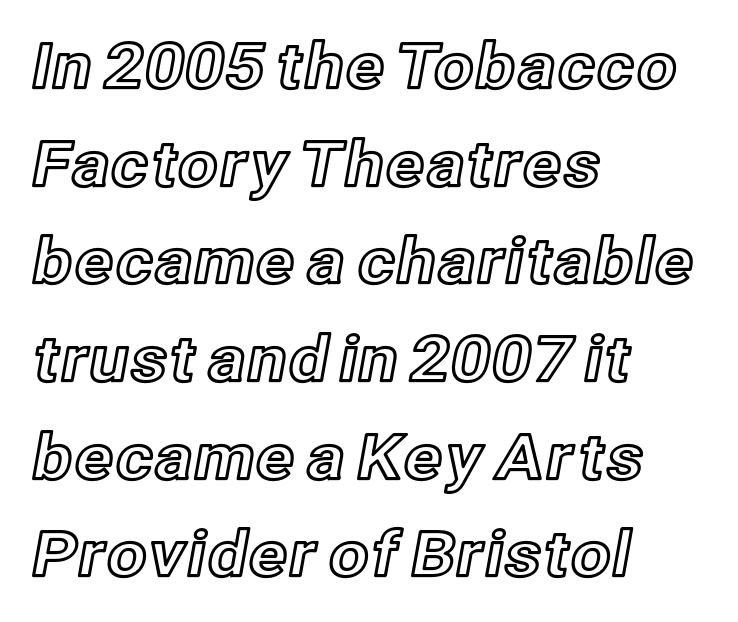
The image shows 63 px text type; set left-aligned, normal line spacing (1.55x), normal letter spacing, not underlined; a medium x-height.
